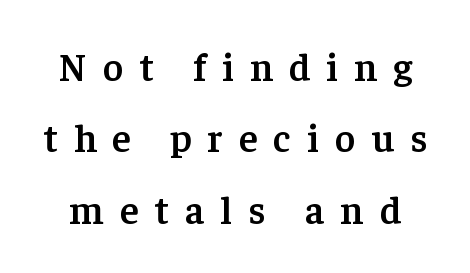
Nobody drew a line under any word here. Stroke thickness is moderately raised; the sample reads as semibold. Posture: vertical. A typesetter would label this face a serif.
